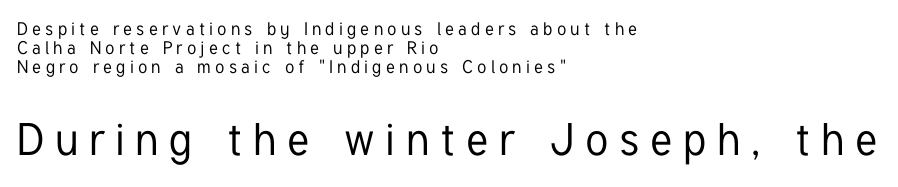
{"serif": "no", "italic": "no", "width": "condensed", "stroke_contrast": "low", "x_height": "medium", "monospaced": "no", "underline": "no", "align": "left", "line_spacing": "tight", "line_spacing_ratio": 1.05, "letter_spacing": "wide", "letter_spacing_em": 0.24, "larger_block": "second", "size_ratio": 2.5, "glyph_px": 45}
